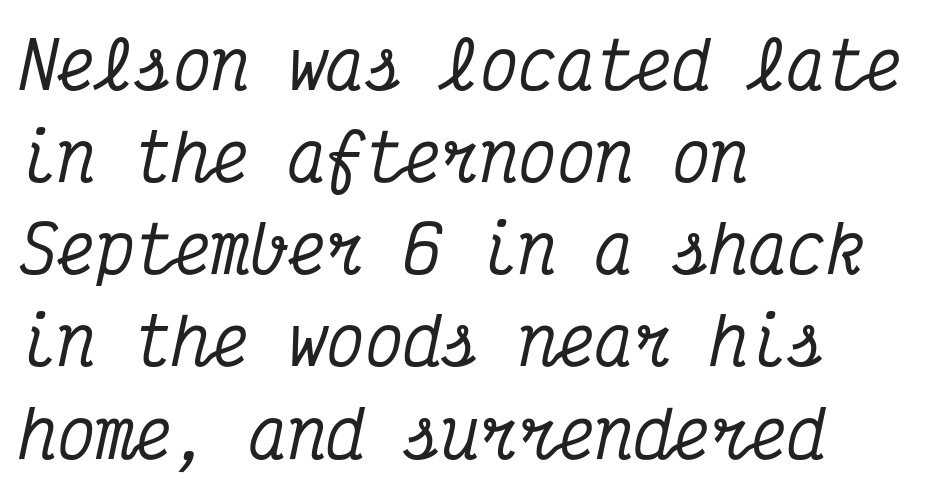
The image shows 64 px condensed serif type, italic (leaning right), monospaced; set left-aligned, normal line spacing (1.44x), normal letter spacing, not underlined; medium stroke contrast and a medium x-height.
